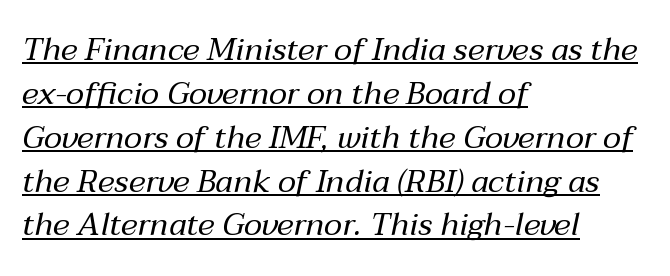
Decoration check: the copy is underlined. Nothing unusual about the tracking: characters are spaced as the font intends. Regarding leading, the lines here are spaced in the standard way. A student would call this left alignment; a typographer would say flush left, rag right. Character widths vary here, with narrow letters taking less room than wide ones.
